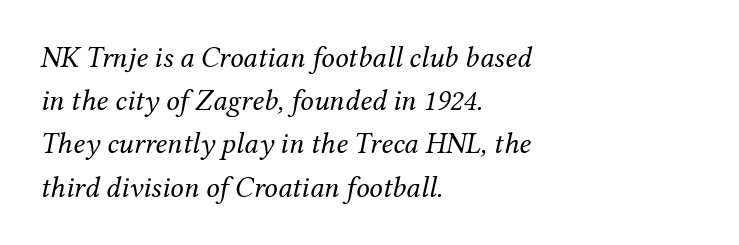
The image shows 30 px regular-weight serif type, italic (leaning right); set left-aligned, normal line spacing (1.44x), normal letter spacing, not underlined; medium stroke contrast and a medium x-height.
